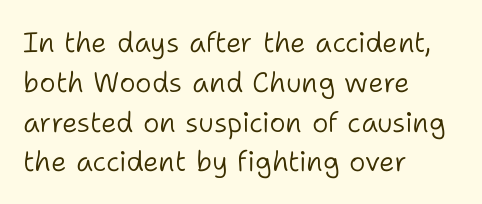
Upright lettering throughout. Compared with a centered layout, this one pins lines to the left instead. The line texture is even and compact thanks to regular tracking. Look at the bottom of the vertical strokes: they stop flat, with no serifs. The face used here is proportionally spaced, like ordinary book or web type. Summary of weight: not heavy and not bold.
